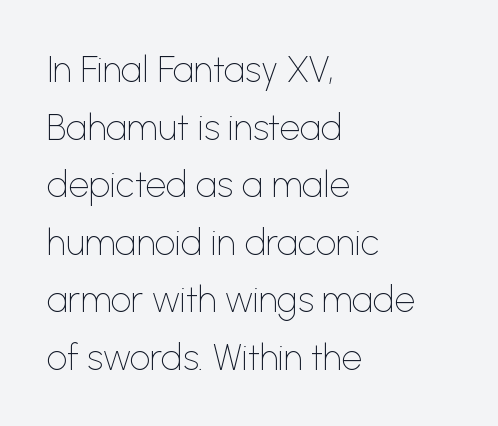
Q: Is the text bold? A: No.
Q: Is the text italic (slanted)? A: No, it is upright.
Q: Is the typeface a serif or a sans-serif typeface? A: Sans-serif.
Q: Is the text underlined? A: No.
Q: How is the paragraph aligned? A: Left-aligned.
Q: Is the spacing between letters normal or unusually wide? A: Normal.
Q: Is the spacing between lines tight, normal or loose? A: Normal.
Q: Width (condensed, normal, or wide)? A: Normal.
Q: Stroke contrast? A: Low.
Q: x-height? A: Medium.
Q: Monospaced? A: No.
